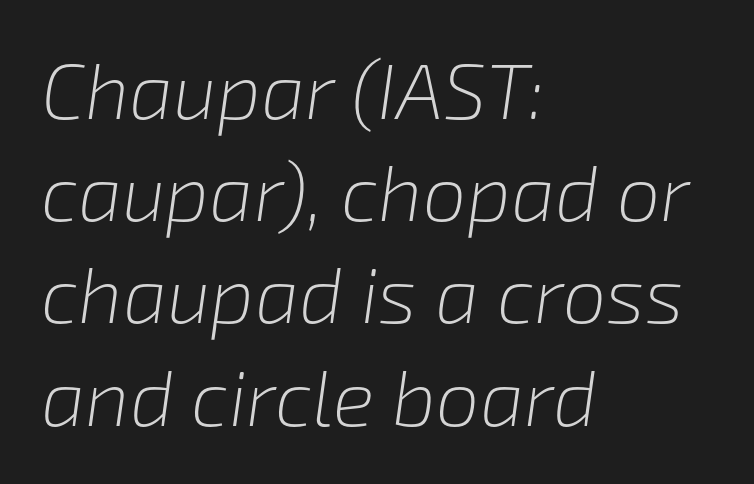
{"italic": "yes", "lean": "right", "slant_degrees": 8, "bold": "no", "weight": "light", "width": "normal", "stroke_contrast": "low", "x_height": "medium", "monospaced": "no", "underline": "no", "align": "left", "line_spacing": "normal", "line_spacing_ratio": 1.31, "letter_spacing": "normal", "letter_spacing_em": 0.0, "glyph_px": 78}
